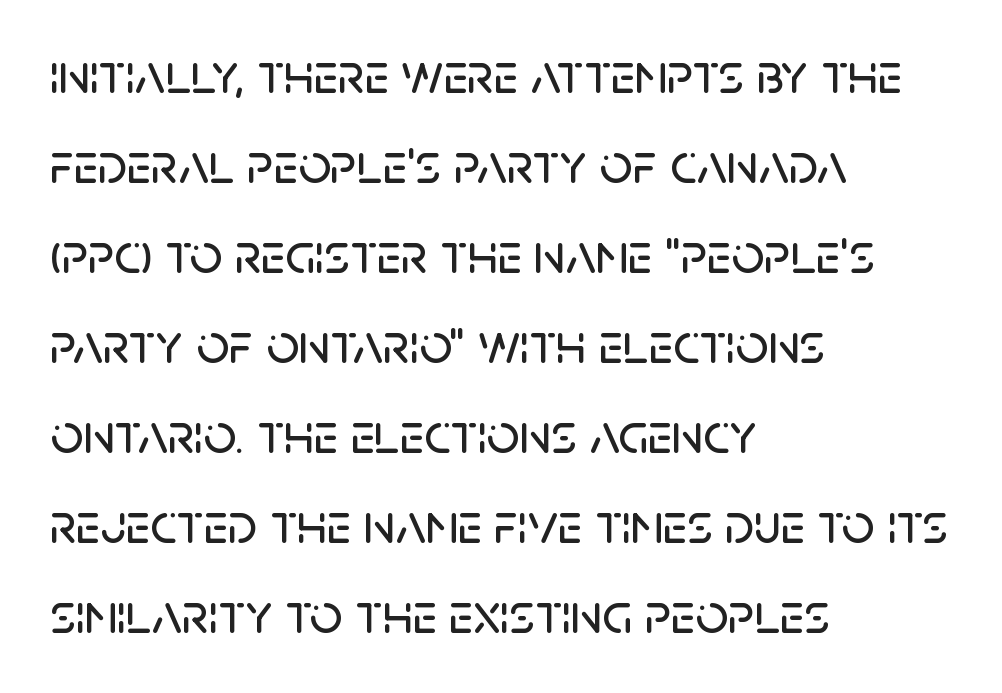
The text block is weighted toward the left margin, trailing off unevenly rightward. Between one letter and the next there's only the usual sliver of space. A typesetter would call this proportional, since set widths differ per character. This sample uses a sans-serif face. A normal amount of white space separates one row of letters from the next. The specimen omits any rule beneath the text block's lines.
